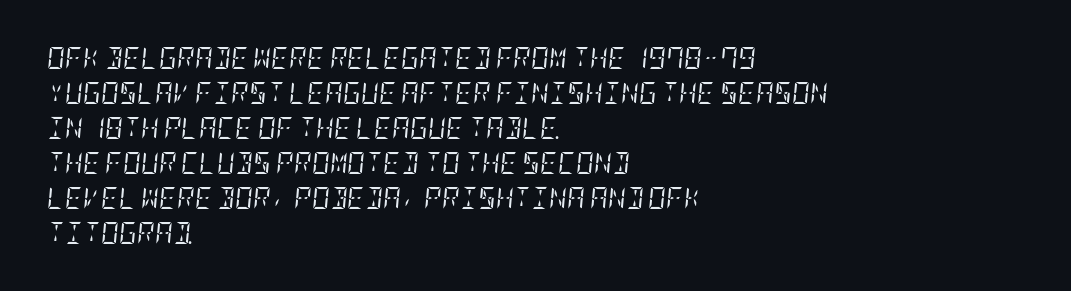
{"italic": "yes", "lean": "right", "slant_degrees": 5, "bold": "no", "underline": "no", "align": "left", "line_spacing": "normal", "line_spacing_ratio": 1.59, "letter_spacing": "normal", "letter_spacing_em": 0.0, "glyph_px": 22}
